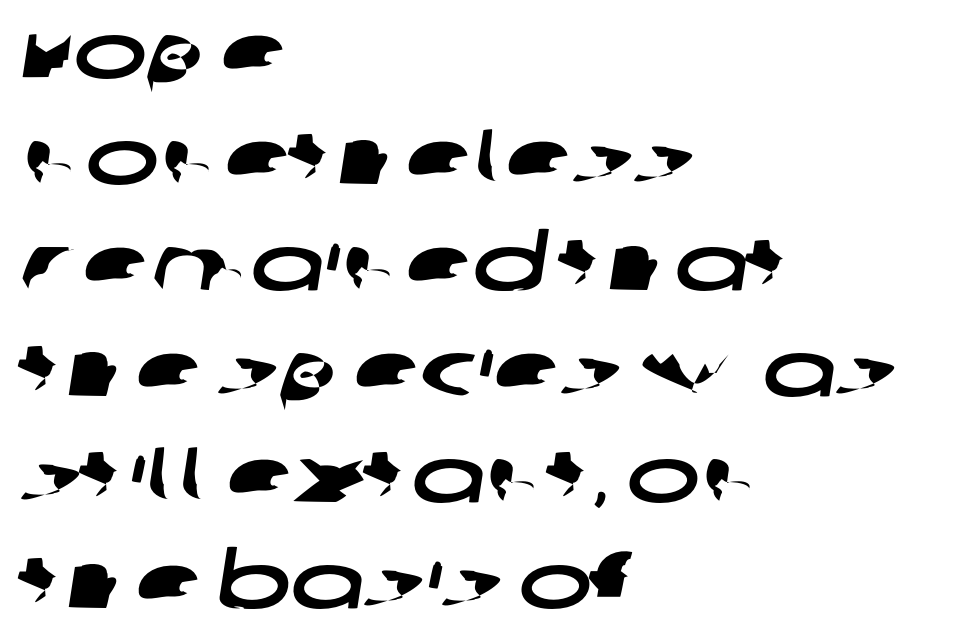
Q: Is the typeface a serif or a sans-serif typeface? A: Sans-serif.
Q: Is the text underlined? A: No.
Q: How is the paragraph aligned? A: Left-aligned.
Q: Is the spacing between letters normal or unusually wide? A: Normal.
Q: Is the spacing between lines tight, normal or loose? A: Normal.
Q: Width (condensed, normal, or wide)? A: Wide.
Q: Stroke contrast? A: Low.
Q: x-height? A: Large.
Q: Monospaced? A: No.
